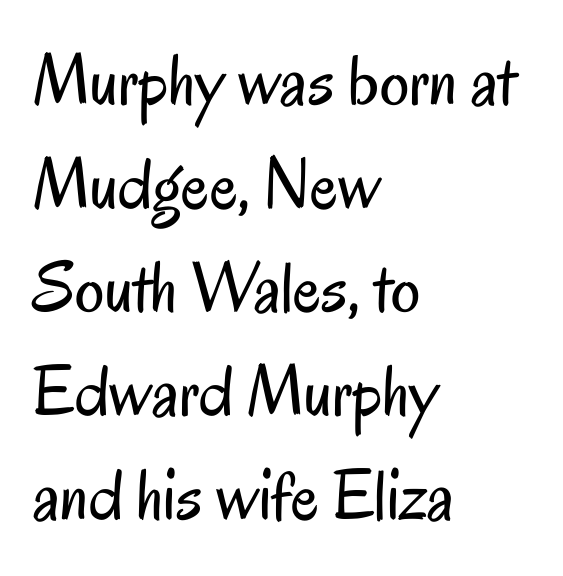
Q: Is the text bold? A: No.
Q: Is the text italic (slanted)? A: No, it is upright.
Q: Is the typeface a serif or a sans-serif typeface? A: Sans-serif.
Q: Is the text underlined? A: No.
Q: How is the paragraph aligned? A: Left-aligned.
Q: Is the spacing between letters normal or unusually wide? A: Normal.
Q: Is the spacing between lines tight, normal or loose? A: Normal.
Q: Width (condensed, normal, or wide)? A: Condensed.
Q: Stroke contrast? A: Low.
Q: x-height? A: Small.
Q: Monospaced? A: No.
